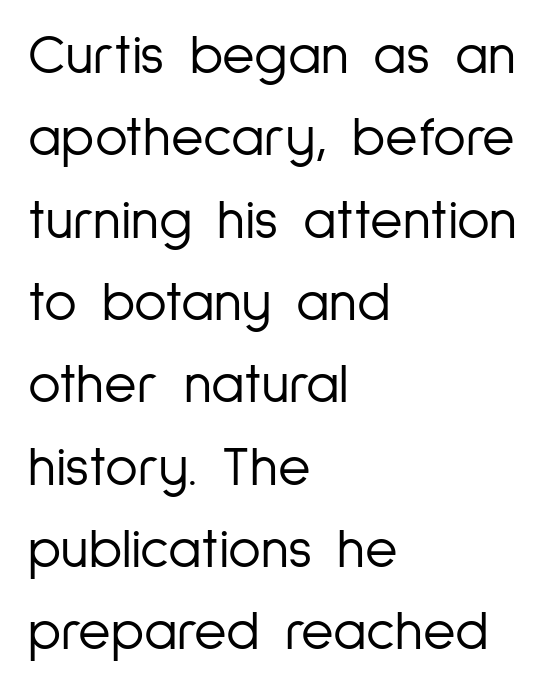
Q: Is the text bold? A: No.
Q: Is the text italic (slanted)? A: No, it is upright.
Q: Is the typeface a serif or a sans-serif typeface? A: Sans-serif.
Q: Is the text underlined? A: No.
Q: How is the paragraph aligned? A: Left-aligned.
Q: Is the spacing between letters normal or unusually wide? A: Normal.
Q: Is the spacing between lines tight, normal or loose? A: Normal.
Q: Width (condensed, normal, or wide)? A: Condensed.
Q: Stroke contrast? A: Low.
Q: x-height? A: Medium.
Q: Monospaced? A: No.
